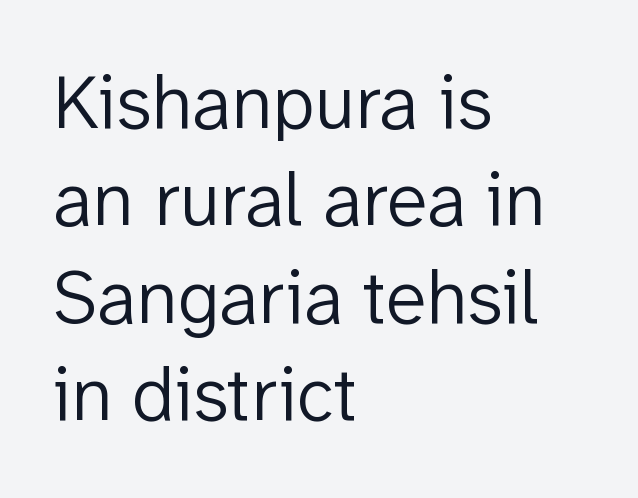
Q: Is the text bold? A: No.
Q: Is the text italic (slanted)? A: No, it is upright.
Q: Is the typeface a serif or a sans-serif typeface? A: Sans-serif.
Q: Is the text underlined? A: No.
Q: How is the paragraph aligned? A: Left-aligned.
Q: Is the spacing between letters normal or unusually wide? A: Normal.
Q: Is the spacing between lines tight, normal or loose? A: Normal.
Q: Width (condensed, normal, or wide)? A: Normal.
Q: Stroke contrast? A: Low.
Q: x-height? A: Medium.
Q: Monospaced? A: No.
